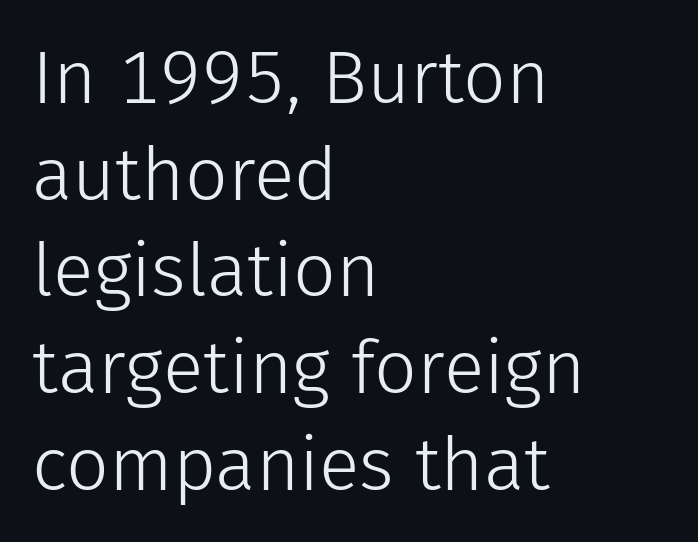
Q: Is the text bold? A: No.
Q: Is the text italic (slanted)? A: No, it is upright.
Q: Is the typeface a serif or a sans-serif typeface? A: Sans-serif.
Q: Is the text underlined? A: No.
Q: How is the paragraph aligned? A: Left-aligned.
Q: Is the spacing between letters normal or unusually wide? A: Normal.
Q: Is the spacing between lines tight, normal or loose? A: Normal.
Q: Width (condensed, normal, or wide)? A: Normal.
Q: Stroke contrast? A: Low.
Q: x-height? A: Medium.
Q: Monospaced? A: No.
